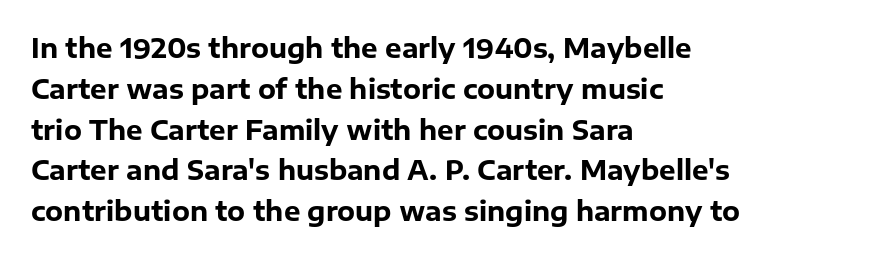
Q: Is the text bold? A: Yes.
Q: Is the text italic (slanted)? A: No, it is upright.
Q: Is the text underlined? A: No.
Q: How is the paragraph aligned? A: Left-aligned.
Q: Is the spacing between letters normal or unusually wide? A: Normal.
Q: Is the spacing between lines tight, normal or loose? A: Normal.
